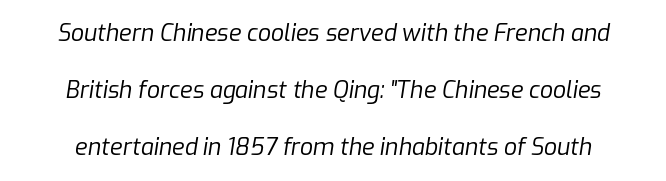
Just letters on the line, the space beneath them empty. Notice the wide empty band between every row — that's loose leading. This sample uses an oblique cut, with every glyph tilted off the vertical. The font is comparable to plain body text, perhaps lighter.
